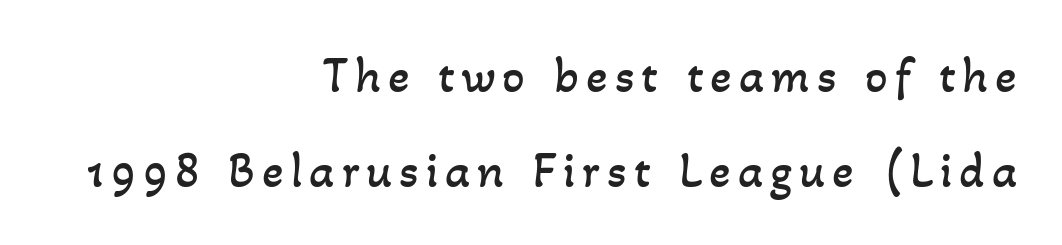
The image shows 50 px regular-weight type; set right-aligned, loose line spacing (1.9x), not underlined; low stroke contrast and a small x-height.
